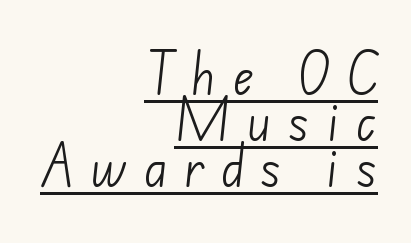
The lines are packed closely together with very little leading. No feet cap the strokes, marking this as sans-serif type. Heft: none added — not bold. Each word looks stretched out because of the extra space between its letters. Spacing verdict: proportional, widths tailored to each character.
